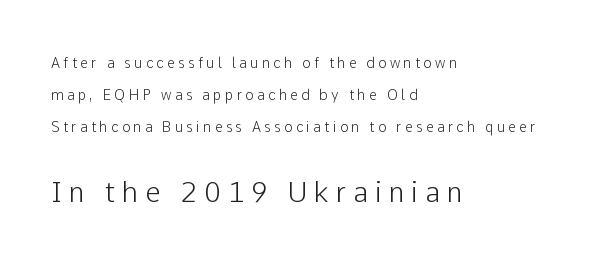
The image shows 28 px sans-serif type, upright; set left-aligned, loose line spacing (2.27x), unusually wide letter spacing (+0.24 em), not underlined; the second (bottom) block is 2.0x larger; low stroke contrast and a medium x-height.
